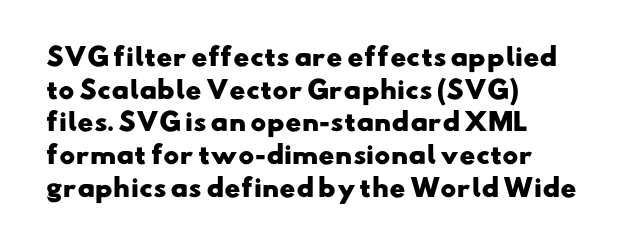
The image shows 24 px bold type; set left-aligned, normal line spacing (1.36x), normal letter spacing, not underlined.
